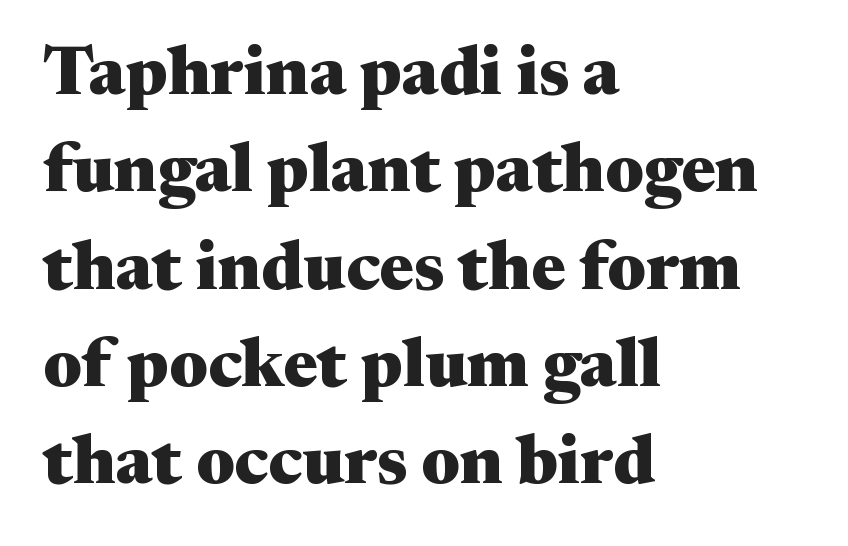
Q: Is the text bold? A: Yes.
Q: Is the text italic (slanted)? A: No, it is upright.
Q: Is the typeface a serif or a sans-serif typeface? A: Serif.
Q: Is the text underlined? A: No.
Q: How is the paragraph aligned? A: Left-aligned.
Q: Is the spacing between letters normal or unusually wide? A: Normal.
Q: Is the spacing between lines tight, normal or loose? A: Normal.
Q: Width (condensed, normal, or wide)? A: Wide.
Q: Stroke contrast? A: Medium.
Q: x-height? A: Medium.
Q: Monospaced? A: No.
